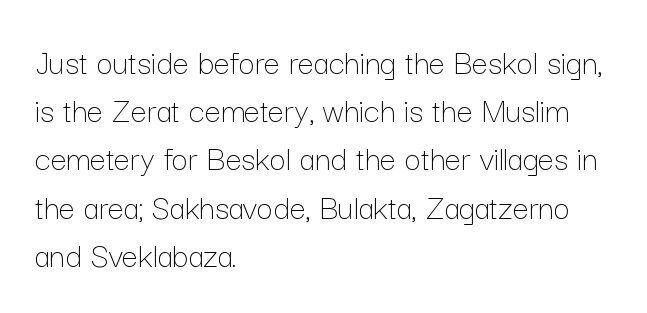
The image shows 36 px thin type, upright; set left-aligned, normal line spacing (1.34x), normal letter spacing, not underlined; low stroke contrast and a medium x-height.
